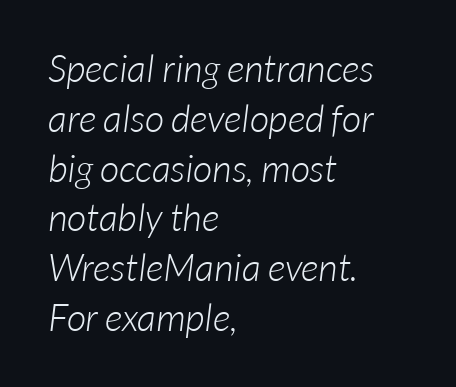
The image shows 38 px light sans-serif type; set left-aligned, normal line spacing (1.31x), normal letter spacing, not underlined; low stroke contrast and a medium x-height.
